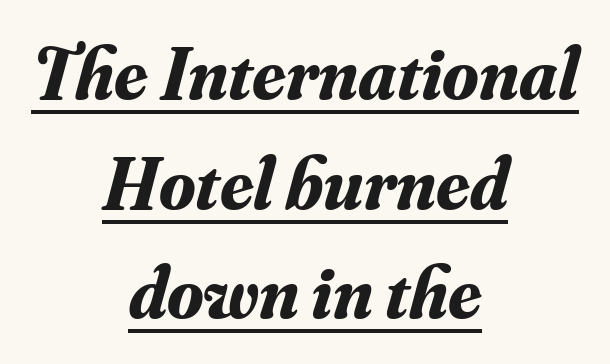
{"serif": "yes", "italic": "yes", "lean": "right", "slant_degrees": 16, "bold": "yes", "weight": "bold", "width": "normal", "stroke_contrast": "medium", "x_height": "small", "monospaced": "no", "underline": "yes", "align": "center", "line_spacing": "normal", "line_spacing_ratio": 1.48, "letter_spacing": "normal", "letter_spacing_em": 0.0, "glyph_px": 74}
